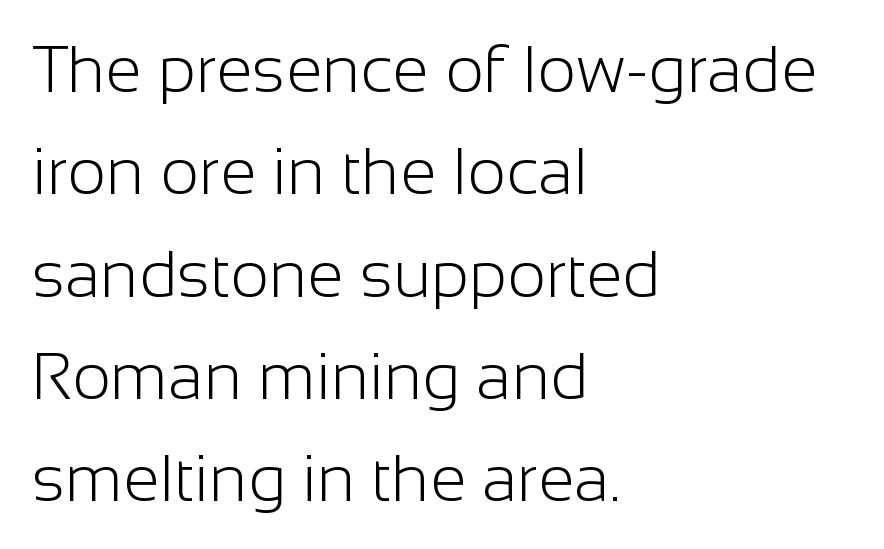
The image shows 66 px light sans-serif type, upright; set left-aligned, normal line spacing (1.55x), normal letter spacing, not underlined; low stroke contrast and a medium x-height.
